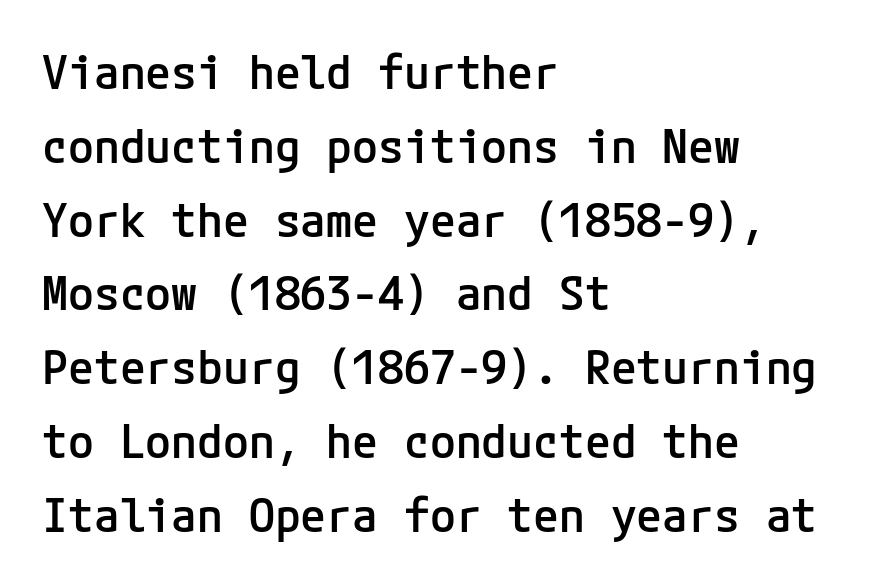
Regarding leading, the lines here are spaced in the standard way. The strip under each line holds only bare page. Tracking value appears to be zero — textbook default spacing. When letters stand straight like this, we call the style roman or upright. Horizontal alignment here is leftward, the default for most running prose. Note: no serifs on the glyphs.
